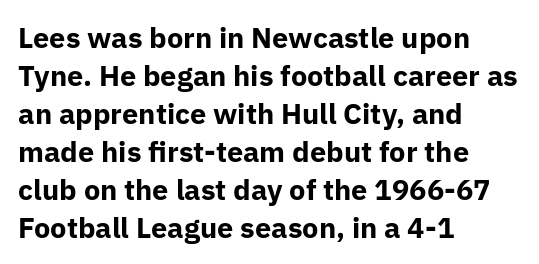
Q: Is the text bold? A: Yes.
Q: Is the text italic (slanted)? A: No, it is upright.
Q: Is the typeface a serif or a sans-serif typeface? A: Sans-serif.
Q: Is the text underlined? A: No.
Q: How is the paragraph aligned? A: Left-aligned.
Q: Is the spacing between letters normal or unusually wide? A: Normal.
Q: Is the spacing between lines tight, normal or loose? A: Normal.
Q: Width (condensed, normal, or wide)? A: Normal.
Q: Stroke contrast? A: Low.
Q: x-height? A: Medium.
Q: Monospaced? A: No.
